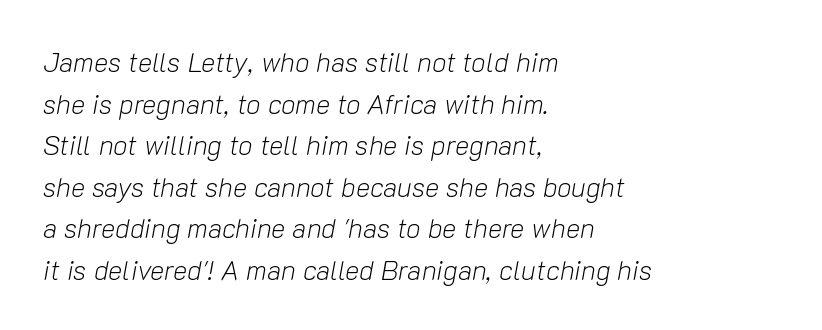
The image shows 27 px text type, italic (leaning right); set left-aligned, normal line spacing (1.54x), normal letter spacing, not underlined.
